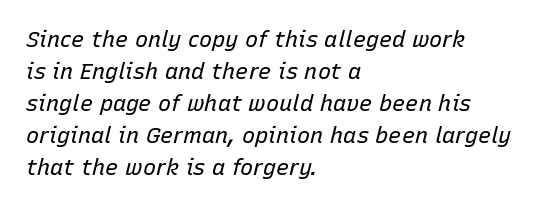
The image shows 22 px text type, italic (leaning right); set left-aligned, normal line spacing (1.46x), normal letter spacing, not underlined.
